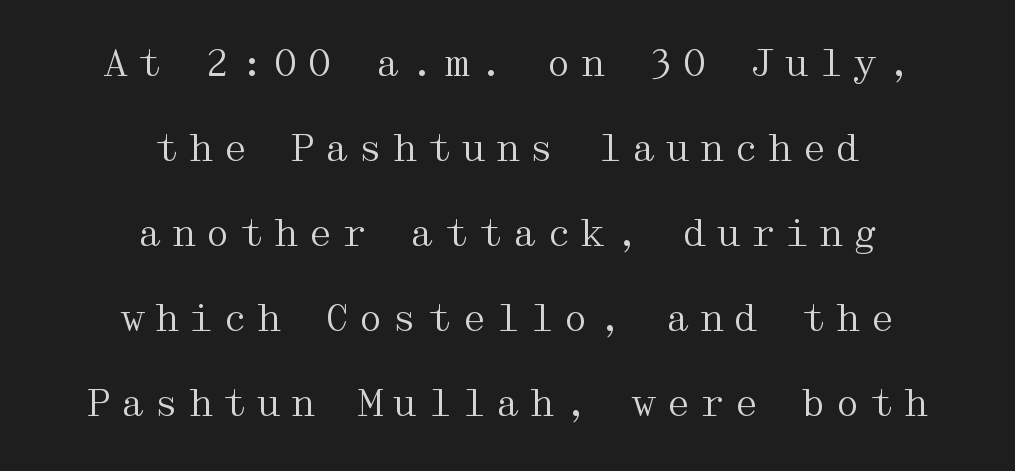
A serif font was chosen for this passage. The specimen reads as upright at a glance. Check the space under the baseline: it is left empty. Each new line begins a long way beneath the previous one. The horizontal fit of the characters is loose and conspicuously gappy.
